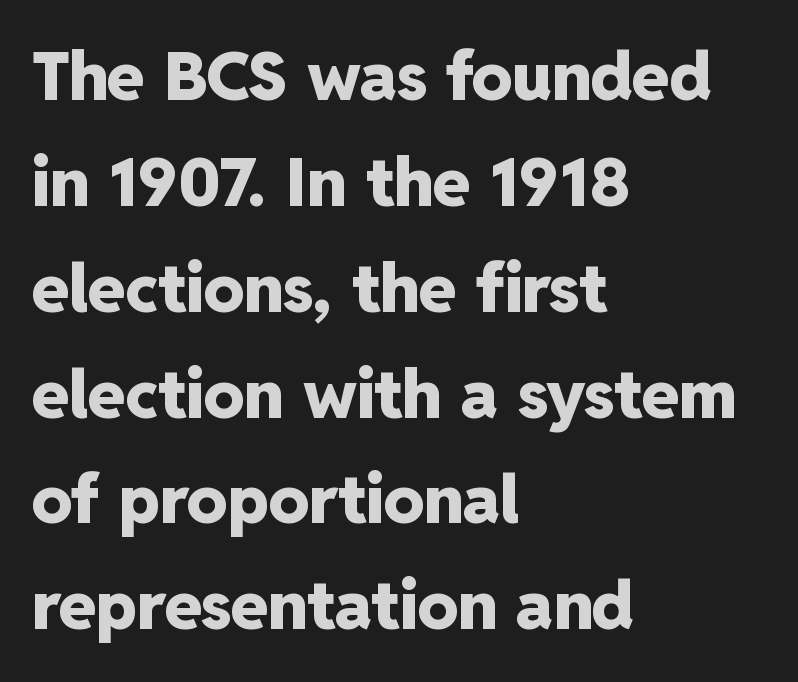
Q: Is the text bold? A: Yes.
Q: Is the text italic (slanted)? A: No, it is upright.
Q: Is the typeface a serif or a sans-serif typeface? A: Sans-serif.
Q: Is the text underlined? A: No.
Q: How is the paragraph aligned? A: Left-aligned.
Q: Is the spacing between letters normal or unusually wide? A: Normal.
Q: Is the spacing between lines tight, normal or loose? A: Normal.
Q: Width (condensed, normal, or wide)? A: Normal.
Q: Stroke contrast? A: Low.
Q: x-height? A: Medium.
Q: Monospaced? A: No.
